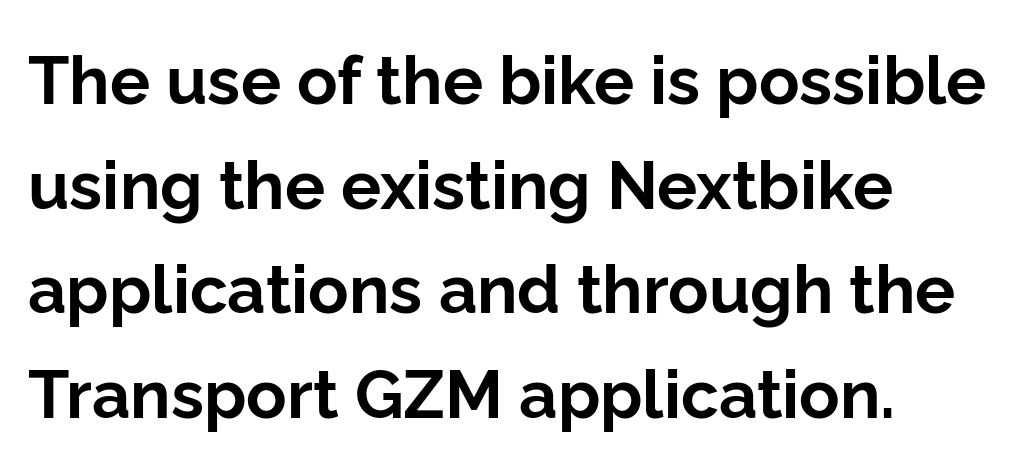
Successive baselines arrive at the customary interval. Words appear dense and cohesive because spacing is normal. Casual observation: everything's shoved over to the left. The baseline area is clear. A typesetter would call this proportional, since set widths differ per character. When letters stand straight like this, we call the style roman or upright.
